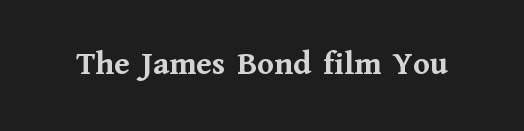
The image shows 34 px semibold serif type, upright; set normal letter spacing, not underlined; medium stroke contrast and a medium x-height.
